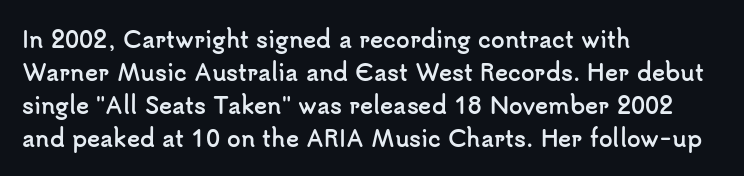
{"italic": "no", "bold": "yes", "underline": "no", "align": "left", "line_spacing": "normal", "line_spacing_ratio": 1.5, "letter_spacing": "normal", "letter_spacing_em": 0.0, "glyph_px": 22}
